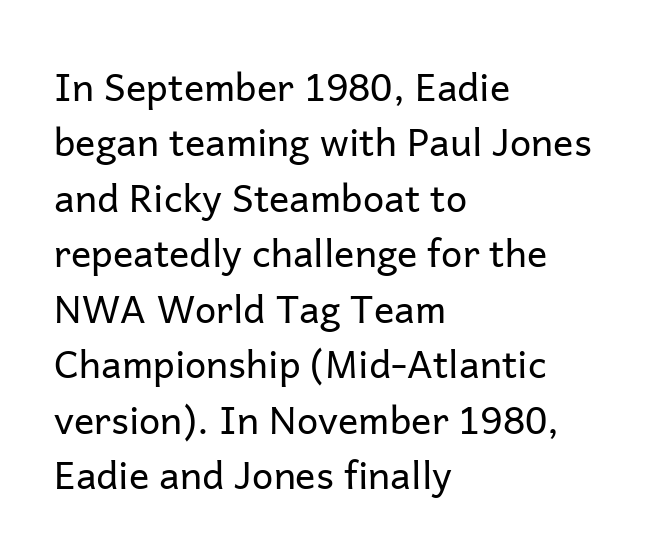
{"serif": "no", "italic": "no", "bold": "no", "weight": "regular", "width": "normal", "stroke_contrast": "low", "x_height": "medium", "monospaced": "no", "underline": "no", "align": "left", "line_spacing": "normal", "line_spacing_ratio": 1.46, "letter_spacing": "normal", "letter_spacing_em": 0.0, "glyph_px": 38}
